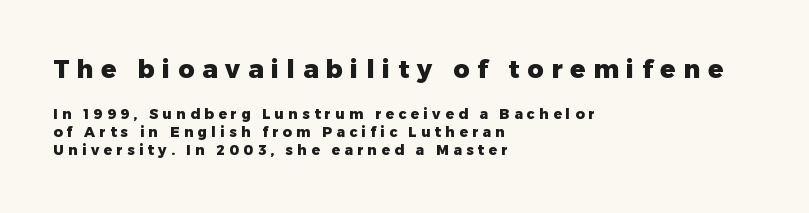
{"italic": "no", "bold": "yes", "underline": "no", "align": "left", "line_spacing": "normal", "line_spacing_ratio": 1.29, "letter_spacing": "wide", "letter_spacing_em": 0.31, "larger_block": "first", "size_ratio": 1.79, "glyph_px": 25}
